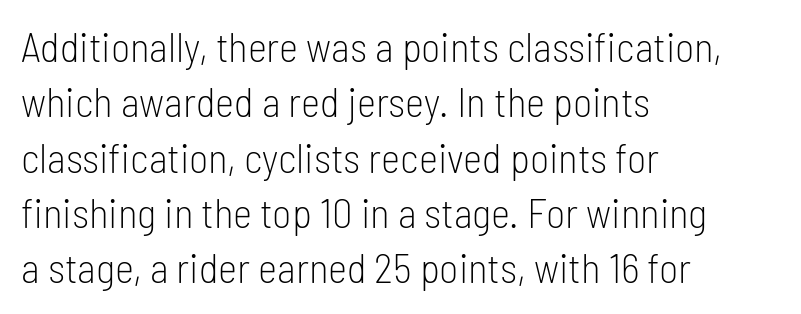
The face used here is proportionally spaced, like ordinary book or web type. The compositor pushed each line to the left boundary. Clear beneath every line of the passage. Honestly, the letter spacing is just normal — you wouldn't notice it.
